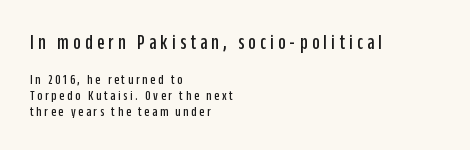
{"italic": "no", "underline": "no", "align": "left", "line_spacing": "tight", "line_spacing_ratio": 1.15, "letter_spacing": "wide", "letter_spacing_em": 0.2, "larger_block": "first", "size_ratio": 1.5, "glyph_px": 21}
